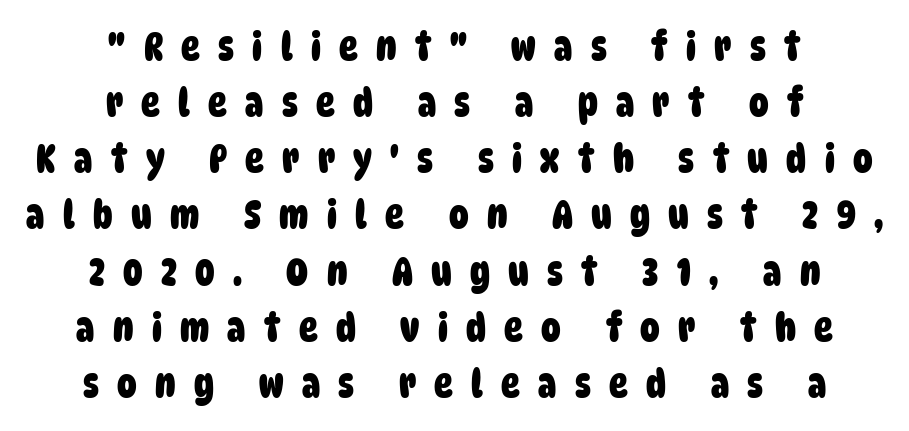
{"serif": "no", "bold": "yes", "weight": "heavy", "width": "condensed", "stroke_contrast": "low", "x_height": "large", "monospaced": "no", "underline": "no", "align": "center", "line_spacing": "normal", "line_spacing_ratio": 1.44, "letter_spacing": "wide", "letter_spacing_em": 0.47, "glyph_px": 39}
